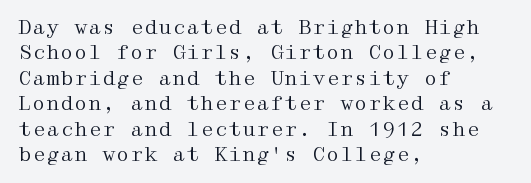
Q: Is the text bold? A: No.
Q: Is the text italic (slanted)? A: No, it is upright.
Q: Is the text underlined? A: No.
Q: How is the paragraph aligned? A: Left-aligned.
Q: Is the spacing between letters normal or unusually wide? A: Normal.
Q: Is the spacing between lines tight, normal or loose? A: Normal.
